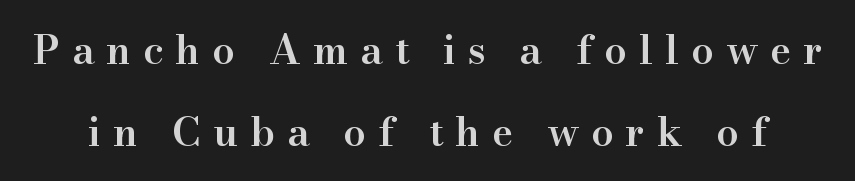
Q: Is the text bold? A: Semi-bold.
Q: Is the text italic (slanted)? A: No, it is upright.
Q: Is the typeface a serif or a sans-serif typeface? A: Serif.
Q: Is the text underlined? A: No.
Q: Is the spacing between letters normal or unusually wide? A: Unusually wide.
Q: Is the spacing between lines tight, normal or loose? A: Loose.
Q: Width (condensed, normal, or wide)? A: Normal.
Q: Stroke contrast? A: High.
Q: x-height? A: Small.
Q: Monospaced? A: No.
